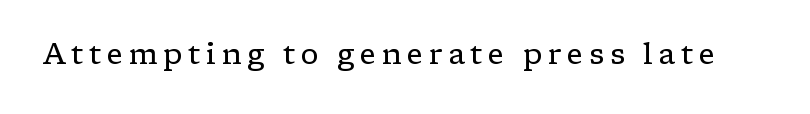
{"serif": "yes", "italic": "no", "bold": "no", "weight": "regular", "width": "wide", "stroke_contrast": "low", "x_height": "medium", "monospaced": "no", "underline": "no", "glyph_px": 29}
